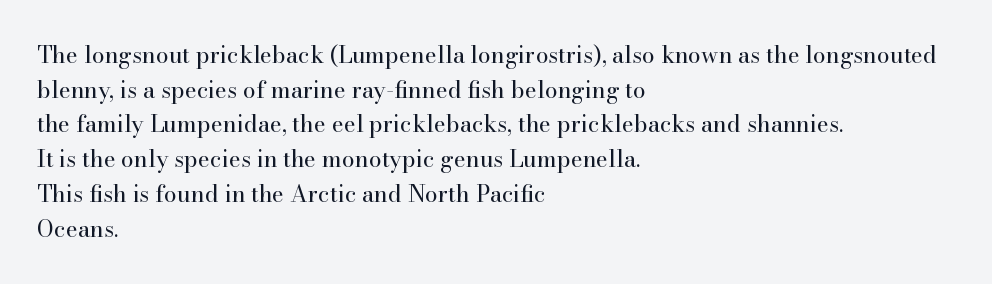
{"italic": "no", "bold": "no", "underline": "no", "align": "left", "line_spacing": "normal", "line_spacing_ratio": 1.51, "letter_spacing": "normal", "letter_spacing_em": 0.0, "glyph_px": 23}
